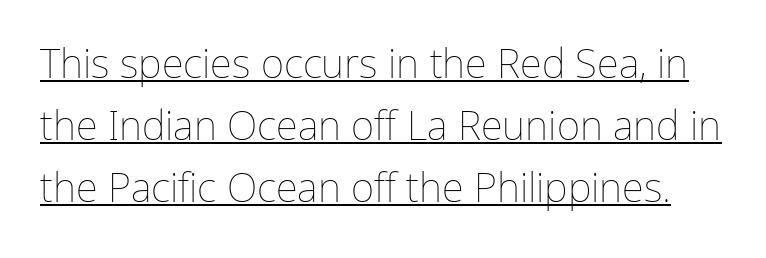
{"italic": "no", "bold": "no", "weight": "thin", "width": "normal", "stroke_contrast": "low", "x_height": "medium", "monospaced": "no", "underline": "yes", "line_spacing": "normal", "line_spacing_ratio": 1.55, "letter_spacing": "normal", "letter_spacing_em": 0.0, "glyph_px": 40}
